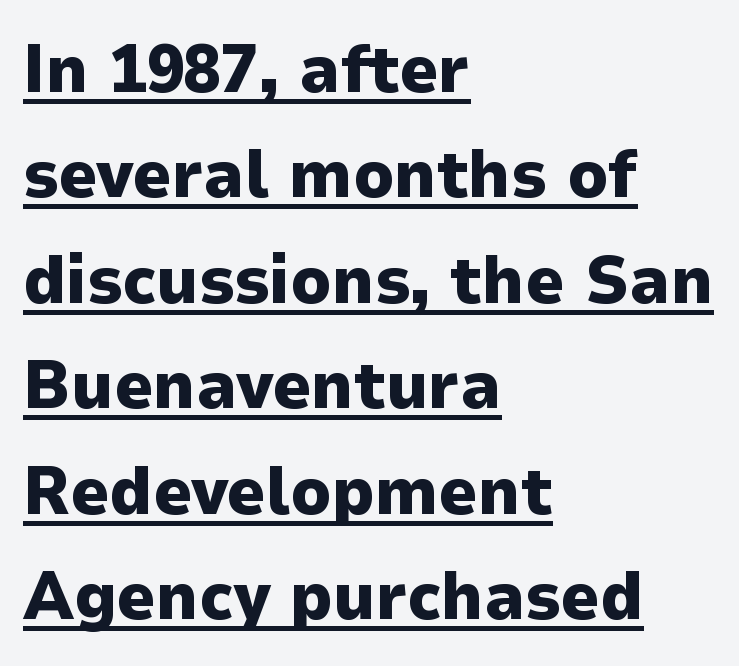
The image shows 68 px heavy sans-serif type, upright; set left-aligned, normal line spacing (1.55x), normal letter spacing, underlined; low stroke contrast and a medium x-height.
